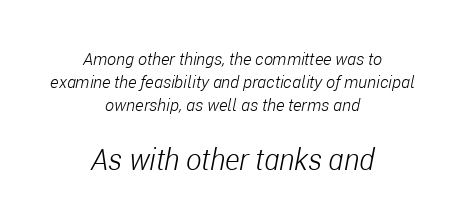
{"italic": "yes", "lean": "right", "slant_degrees": 11, "bold": "no", "weight": "light", "width": "condensed", "stroke_contrast": "low", "x_height": "medium", "monospaced": "no", "underline": "no", "align": "center", "line_spacing": "normal", "line_spacing_ratio": 1.34, "letter_spacing": "normal", "letter_spacing_em": 0.0, "larger_block": "second", "size_ratio": 1.71, "glyph_px": 29}
